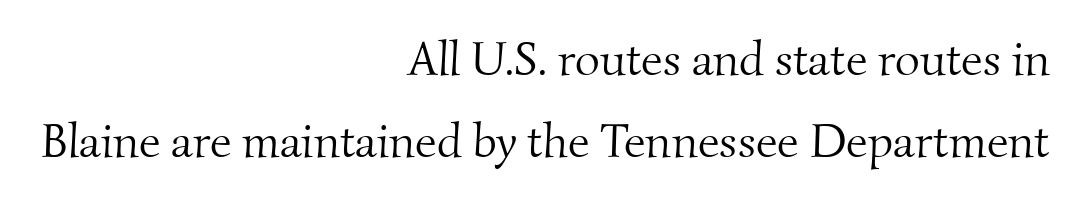
{"serif": "yes", "bold": "no", "weight": "light", "width": "normal", "stroke_contrast": "medium", "x_height": "small", "monospaced": "no", "underline": "no", "align": "right", "line_spacing_ratio": 1.71, "letter_spacing": "normal", "letter_spacing_em": 0.0, "glyph_px": 48}
